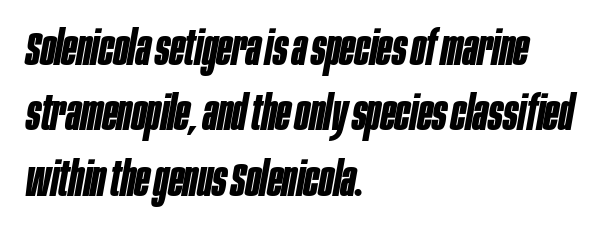
{"italic": "yes", "lean": "right", "slant_degrees": 10, "bold": "yes", "weight": "bold", "width": "condensed", "stroke_contrast": "low", "x_height": "large", "monospaced": "no", "underline": "no", "align": "left", "line_spacing": "normal", "line_spacing_ratio": 1.36, "letter_spacing": "normal", "letter_spacing_em": 0.0, "glyph_px": 48}
